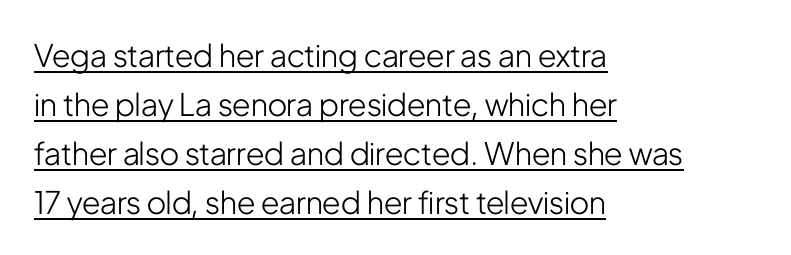
The image shows 31 px light, condensed sans-serif type, upright; set left-aligned, normal line spacing (1.58x), normal letter spacing, underlined; low stroke contrast and a medium x-height.
